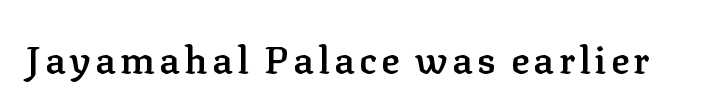
{"serif": "yes", "italic": "no", "bold": "semi", "weight": "semibold", "width": "normal", "stroke_contrast": "low", "x_height": "medium", "monospaced": "no", "underline": "no", "glyph_px": 38}
